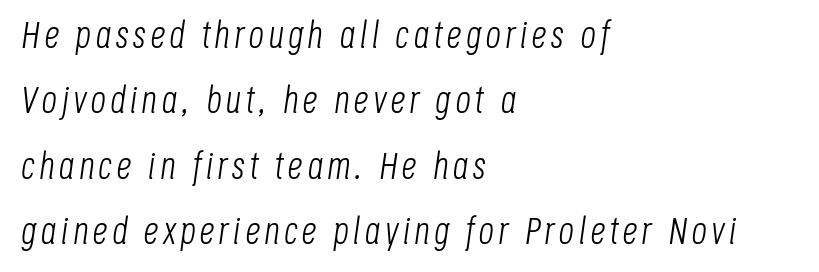
Horizontal alignment here is leftward, the default for most running prose. The passage shown is typed in a proportional face where columns would drift. Decoration check: the copy has no underline. A quiet, ordinary-to-light weight characterises the typeface. Notice how the stems are inclined rather than vertical — that's the hallmark of italics.
